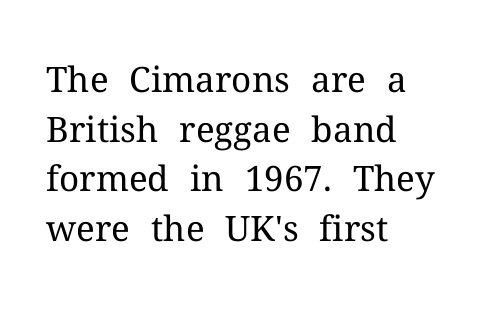
Plain, unruled lines of type. No heavy texture on the line: the type isn't bold. This block has exactly the height ordinary leading produces. Default kerning and tracking; the words read as compact shapes. Stroke terminals: seriffed.
